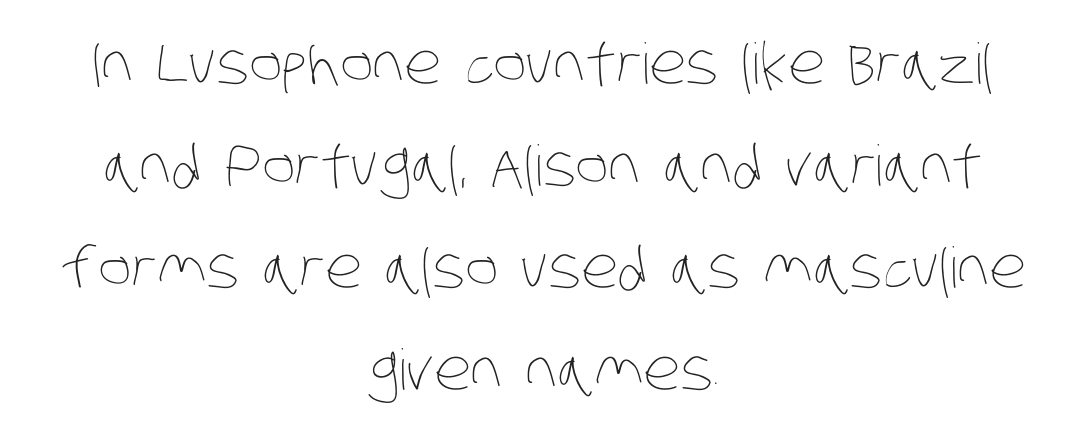
Q: Is the text bold? A: No.
Q: Is the text underlined? A: No.
Q: How is the paragraph aligned? A: Centered.
Q: Is the spacing between letters normal or unusually wide? A: Normal.
Q: Width (condensed, normal, or wide)? A: Condensed.
Q: Stroke contrast? A: Low.
Q: x-height? A: Large.
Q: Monospaced? A: No.
